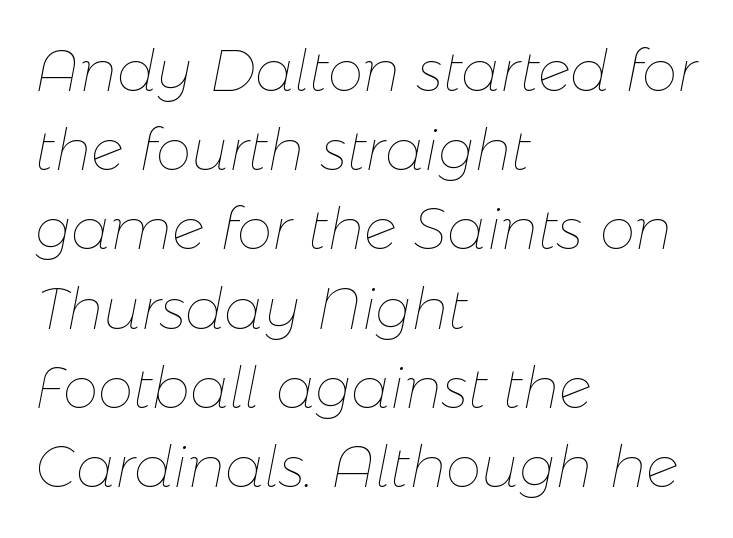
Q: Is the text bold? A: No.
Q: Is the text italic (slanted)? A: Yes, it leans right by about 11 degrees.
Q: Is the text underlined? A: No.
Q: How is the paragraph aligned? A: Left-aligned.
Q: Is the spacing between letters normal or unusually wide? A: Normal.
Q: Is the spacing between lines tight, normal or loose? A: Normal.
Q: Width (condensed, normal, or wide)? A: Normal.
Q: Stroke contrast? A: Low.
Q: x-height? A: Medium.
Q: Monospaced? A: No.
